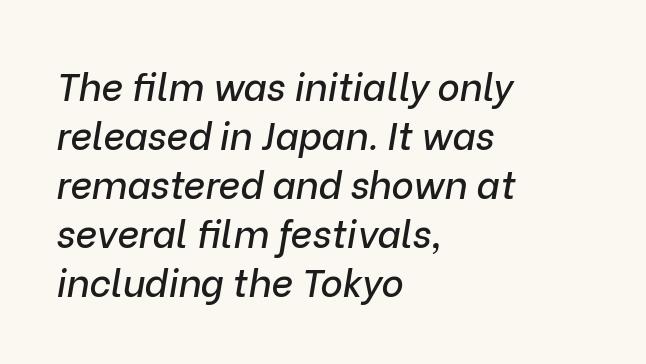
The image shows 38 px text type, italic (leaning right); set left-aligned, normal line spacing (1.29x), normal letter spacing, not underlined; low stroke contrast and a medium x-height.
